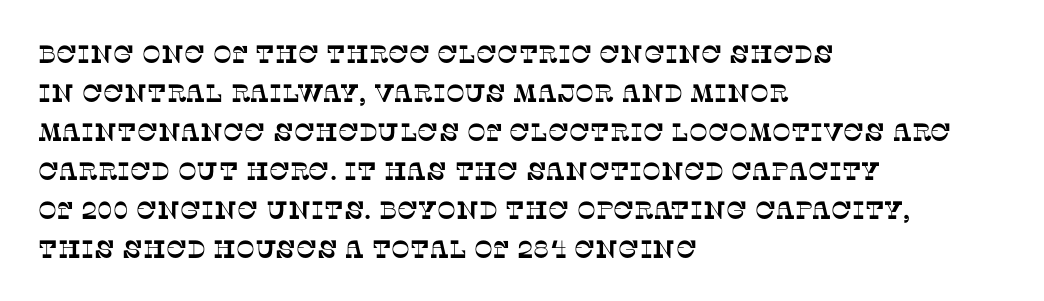
Q: Is the text underlined? A: No.
Q: How is the paragraph aligned? A: Left-aligned.
Q: Is the spacing between letters normal or unusually wide? A: Normal.
Q: Is the spacing between lines tight, normal or loose? A: Normal.
